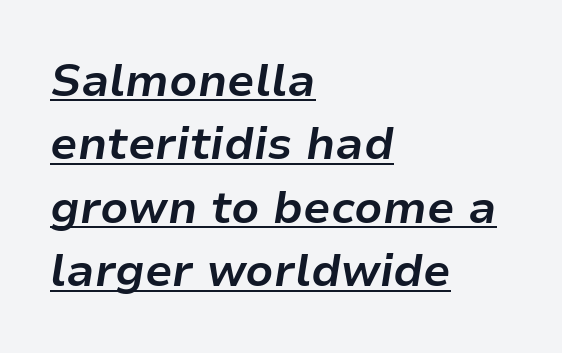
The image shows 45 px bold type, italic (leaning right); set left-aligned, normal line spacing (1.41x), normal letter spacing, underlined; low stroke contrast and a medium x-height.
